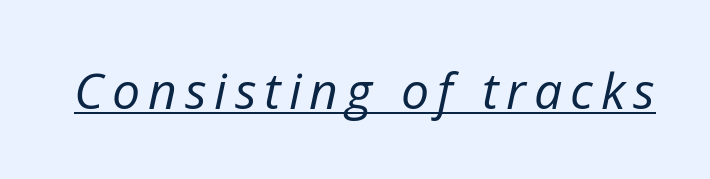
The image shows 50 px regular-weight type, italic (leaning right); set underlined; low stroke contrast and a medium x-height.
